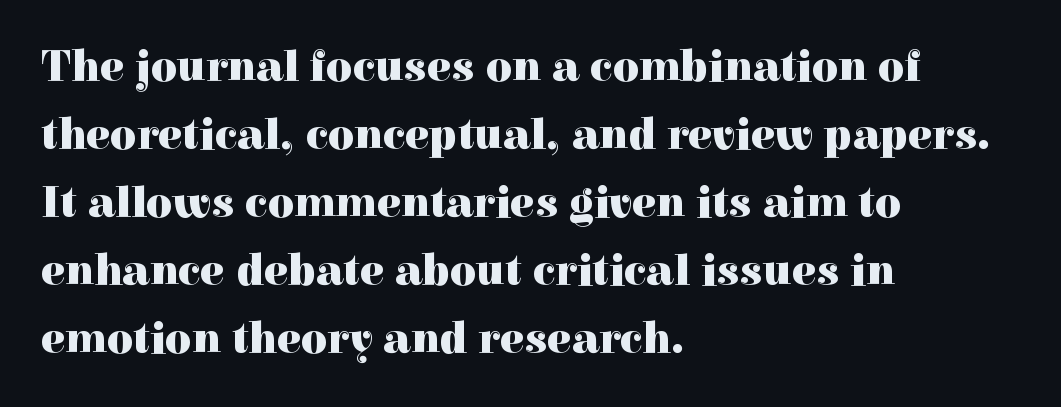
The image shows 45 px heavy serif type, upright; set left-aligned, normal line spacing (1.51x), normal letter spacing, not underlined; a medium x-height.
